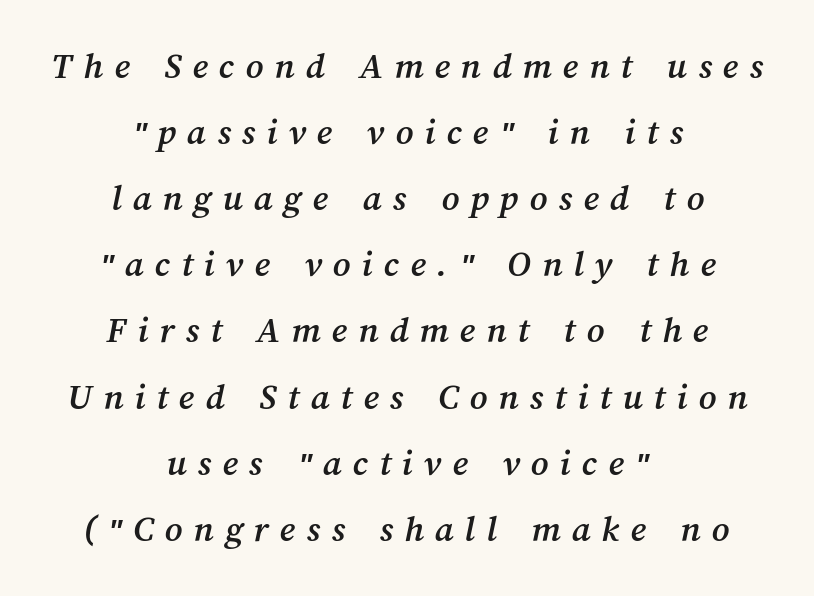
{"width": "normal", "stroke_contrast": "medium", "x_height": "medium", "monospaced": "no", "underline": "no", "align": "center", "line_spacing_ratio": 1.74, "letter_spacing": "wide", "letter_spacing_em": 0.29, "glyph_px": 38}
